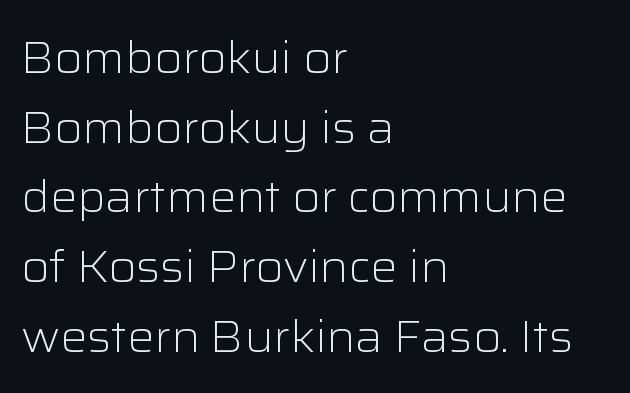
Is the letter spacing exaggerated? No — it looks like the ordinary default. Which margin do the lines hug? The left one — the right edge is uneven. Are there feet on the stems? There aren't — it's a sans. The strokes are not fattened; the text isn't bold. Does the lettering tilt? It doesn't — this is upright.
